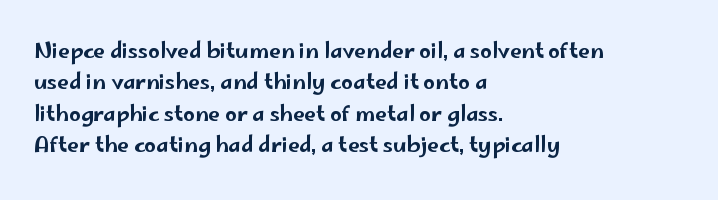
The image shows 21 px text type, upright; set left-aligned, normal line spacing (1.49x), normal letter spacing, not underlined.
